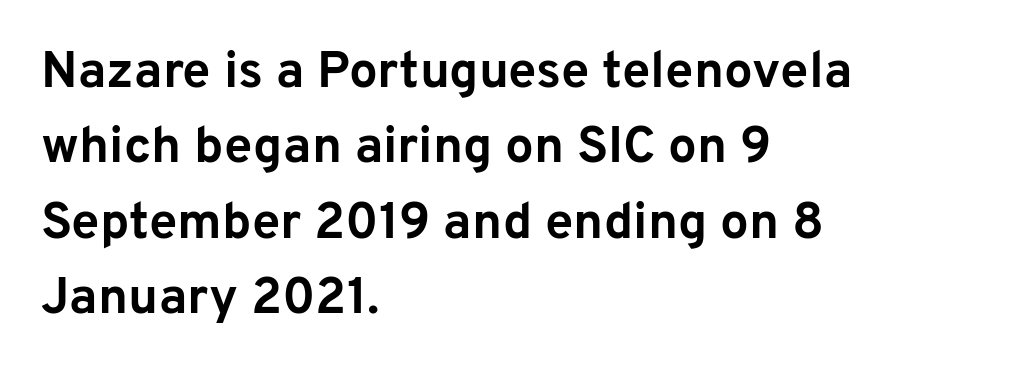
Q: Is the text bold? A: Yes.
Q: Is the text italic (slanted)? A: No, it is upright.
Q: Is the typeface a serif or a sans-serif typeface? A: Sans-serif.
Q: Is the text underlined? A: No.
Q: How is the paragraph aligned? A: Left-aligned.
Q: Is the spacing between letters normal or unusually wide? A: Normal.
Q: Is the spacing between lines tight, normal or loose? A: Normal.
Q: Width (condensed, normal, or wide)? A: Normal.
Q: Stroke contrast? A: Low.
Q: x-height? A: Medium.
Q: Monospaced? A: No.
